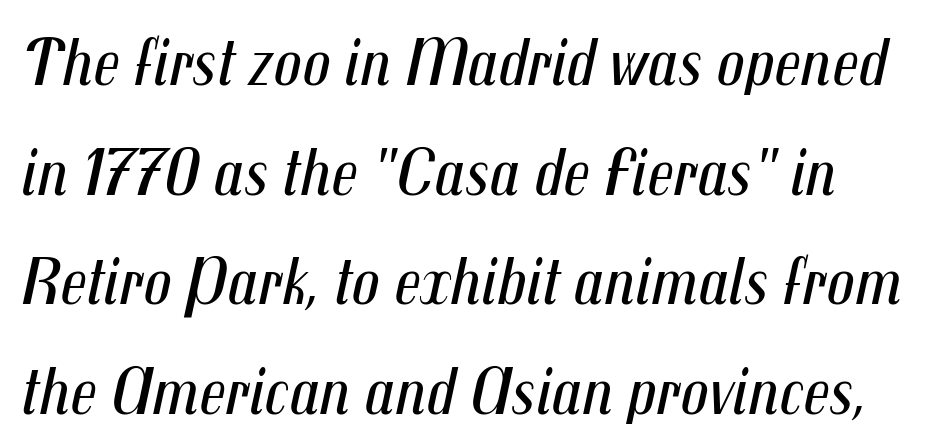
{"italic": "yes", "lean": "right", "slant_degrees": 12, "bold": "no", "weight": "regular", "width": "condensed", "stroke_contrast": "medium", "x_height": "medium", "monospaced": "no", "underline": "no", "align": "left", "line_spacing": "normal", "line_spacing_ratio": 1.59, "letter_spacing": "normal", "letter_spacing_em": 0.0, "glyph_px": 69}
